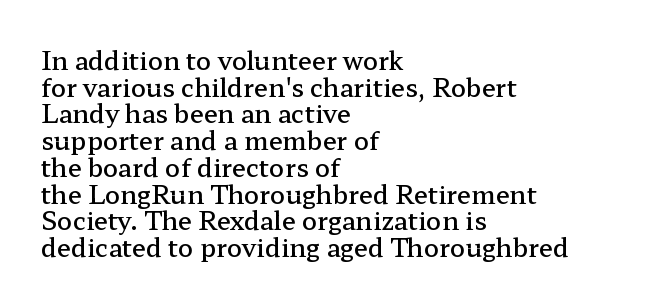
Interline gaps are noticeably narrow in this sample. This rendering uses left alignment, leaving the right contour irregular. Underlining? Definitely not there. Is the type bold? Partly — it's a semibold, heavier than regular but not fully bold. Posture: straight, roman, zero tilt.
